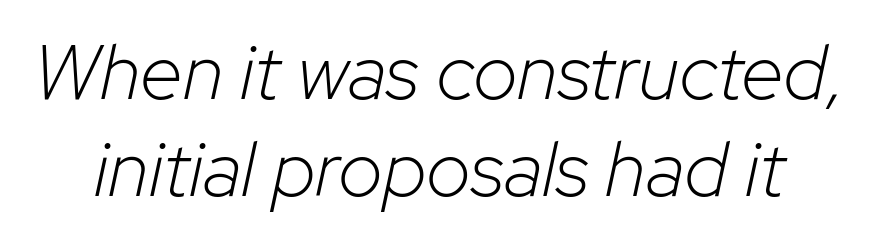
Q: Is the text bold? A: No.
Q: Is the text italic (slanted)? A: Yes, it leans right by about 12 degrees.
Q: Is the text underlined? A: No.
Q: Is the spacing between letters normal or unusually wide? A: Normal.
Q: Width (condensed, normal, or wide)? A: Normal.
Q: Stroke contrast? A: Low.
Q: x-height? A: Medium.
Q: Monospaced? A: No.
